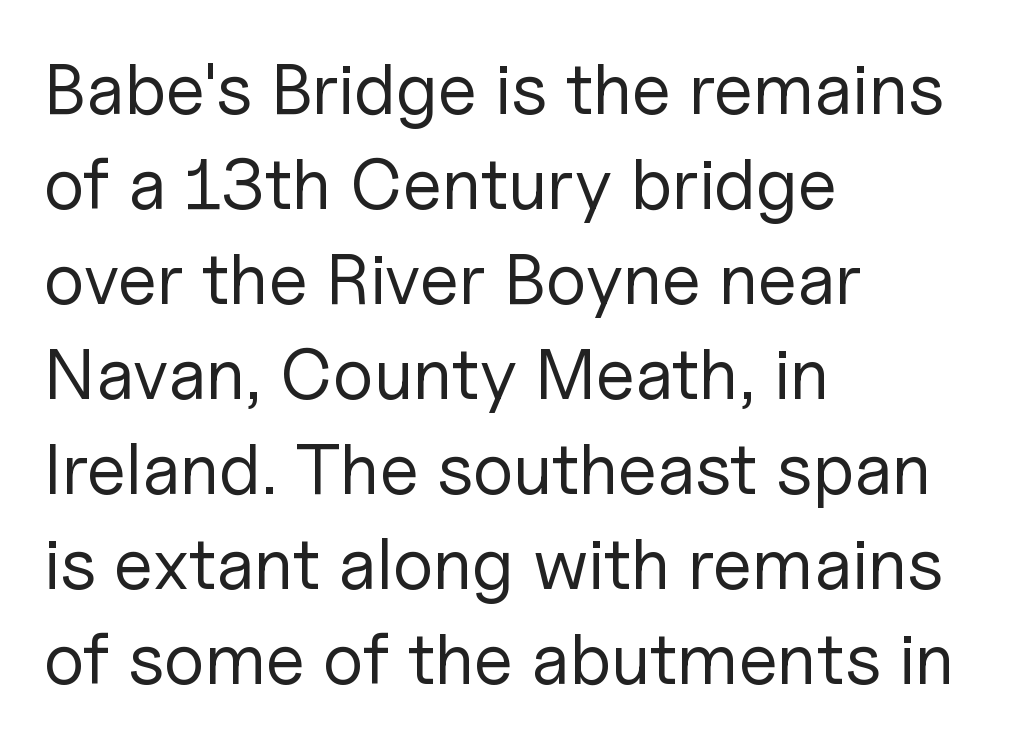
The image shows 72 px regular-weight sans-serif type, upright; set left-aligned, normal line spacing (1.32x), normal letter spacing, not underlined; low stroke contrast and a medium x-height.
